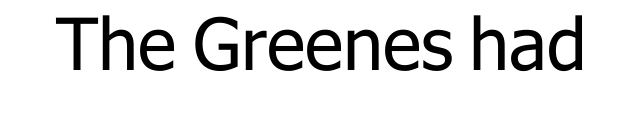
Q: Is the text bold? A: No.
Q: Is the text italic (slanted)? A: No, it is upright.
Q: Is the typeface a serif or a sans-serif typeface? A: Sans-serif.
Q: Is the text underlined? A: No.
Q: Is the spacing between letters normal or unusually wide? A: Normal.
Q: Width (condensed, normal, or wide)? A: Normal.
Q: Stroke contrast? A: Low.
Q: x-height? A: Medium.
Q: Monospaced? A: No.
